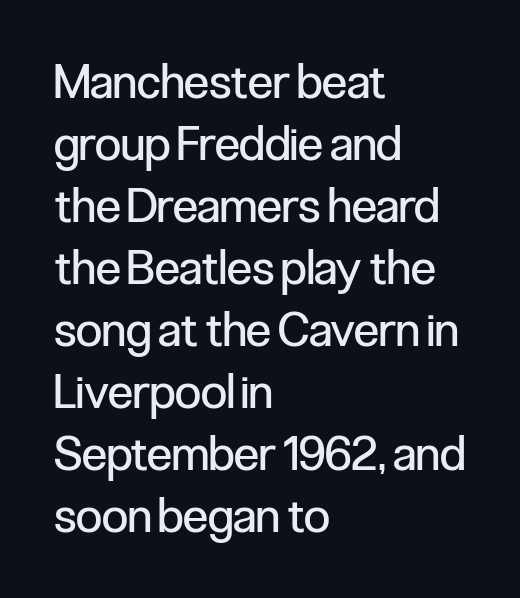
Q: Is the text bold? A: No.
Q: Is the text italic (slanted)? A: No, it is upright.
Q: Is the typeface a serif or a sans-serif typeface? A: Sans-serif.
Q: Is the text underlined? A: No.
Q: How is the paragraph aligned? A: Left-aligned.
Q: Is the spacing between letters normal or unusually wide? A: Normal.
Q: Is the spacing between lines tight, normal or loose? A: Normal.
Q: Width (condensed, normal, or wide)? A: Condensed.
Q: Stroke contrast? A: Low.
Q: x-height? A: Medium.
Q: Monospaced? A: No.
